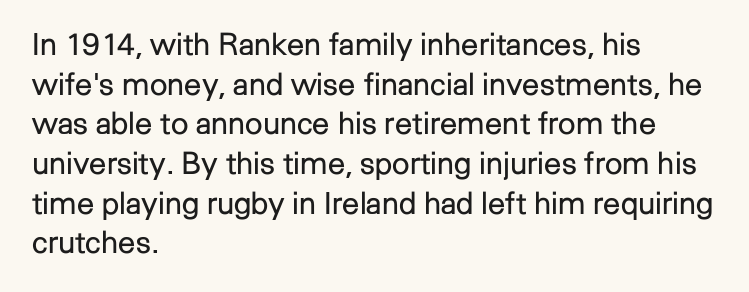
Q: Is the text bold? A: No.
Q: Is the text italic (slanted)? A: No, it is upright.
Q: Is the typeface a serif or a sans-serif typeface? A: Sans-serif.
Q: Is the text underlined? A: No.
Q: How is the paragraph aligned? A: Left-aligned.
Q: Is the spacing between letters normal or unusually wide? A: Normal.
Q: Is the spacing between lines tight, normal or loose? A: Normal.
Q: Width (condensed, normal, or wide)? A: Normal.
Q: Stroke contrast? A: Low.
Q: x-height? A: Medium.
Q: Monospaced? A: No.
